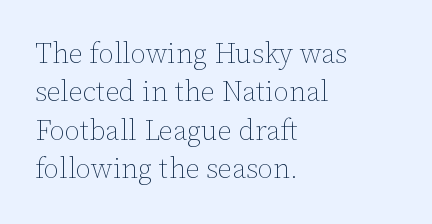
Q: Is the text bold? A: No.
Q: Is the text italic (slanted)? A: No, it is upright.
Q: Is the text underlined? A: No.
Q: How is the paragraph aligned? A: Left-aligned.
Q: Is the spacing between letters normal or unusually wide? A: Normal.
Q: Is the spacing between lines tight, normal or loose? A: Normal.
Q: Width (condensed, normal, or wide)? A: Normal.
Q: Stroke contrast? A: Low.
Q: x-height? A: Medium.
Q: Monospaced? A: No.
